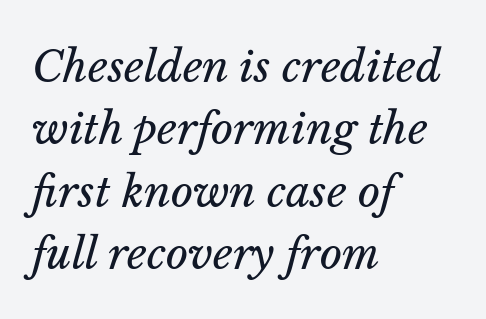
Q: Is the text bold? A: No.
Q: Is the text italic (slanted)? A: Yes, it leans right by about 14 degrees.
Q: Is the text underlined? A: No.
Q: How is the paragraph aligned? A: Left-aligned.
Q: Is the spacing between letters normal or unusually wide? A: Normal.
Q: Is the spacing between lines tight, normal or loose? A: Normal.
Q: Width (condensed, normal, or wide)? A: Normal.
Q: Stroke contrast? A: Low.
Q: x-height? A: Medium.
Q: Monospaced? A: No.
